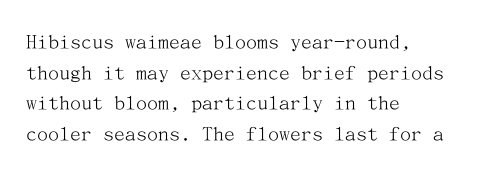
Here the glyphs are tracked normally, forming tight word shapes. This sample keeps an unexceptional amount of space between lines. Every character sits straight up, as roman type does. Each stroke keeps to a modest, everyday thickness or less. This rendering uses left alignment, leaving the right contour irregular. Descenders are the only things crossing below the line.
